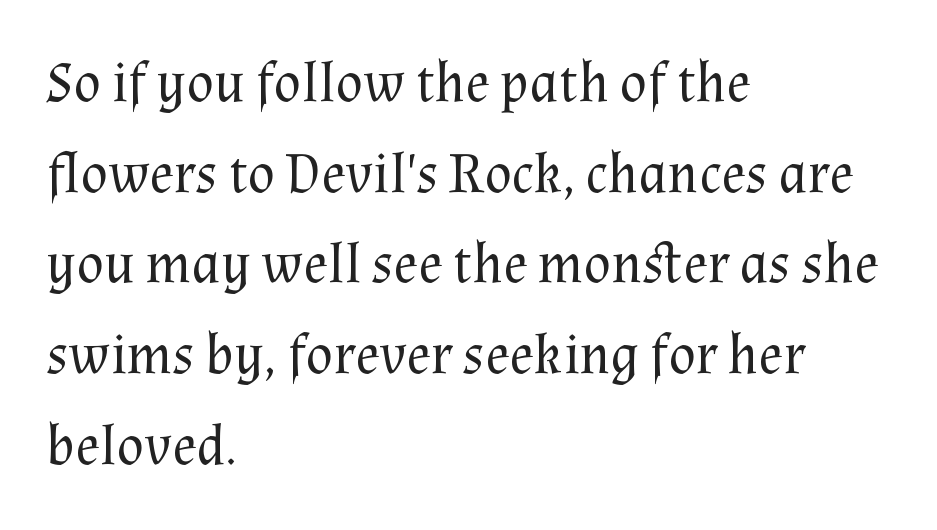
Q: Is the text bold? A: No.
Q: Is the text italic (slanted)? A: No, it is upright.
Q: Is the text underlined? A: No.
Q: How is the paragraph aligned? A: Left-aligned.
Q: Is the spacing between letters normal or unusually wide? A: Normal.
Q: Is the spacing between lines tight, normal or loose? A: Normal.
Q: Width (condensed, normal, or wide)? A: Normal.
Q: Stroke contrast? A: Medium.
Q: x-height? A: Medium.
Q: Monospaced? A: No.
